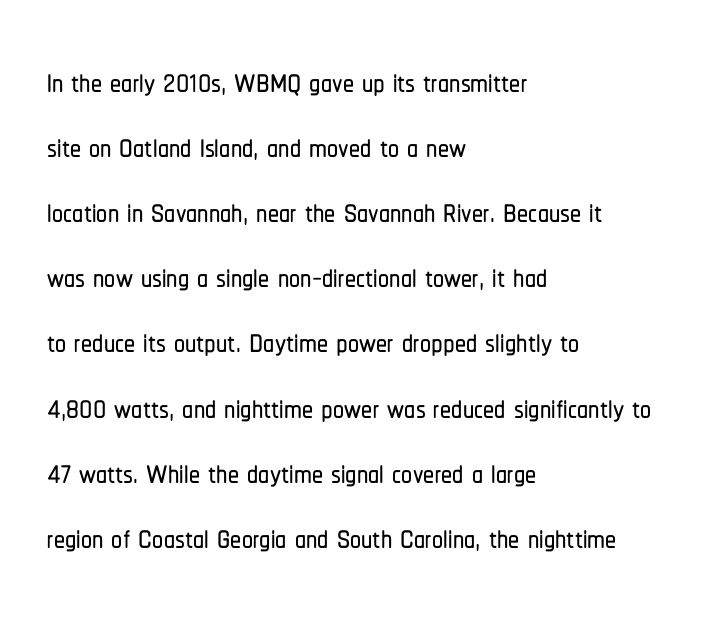
This rendering employs a face without finishing strokes, i.e., a sans-serif. Does the copy run flush right? No — it runs flush left. The rows are spaced the way most documents space them. No word sits above an underline. You could call the tracking neutral — neither tight nor loose.
